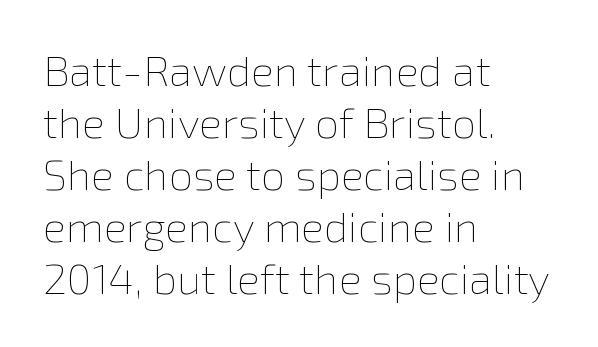
{"italic": "no", "bold": "no", "weight": "thin", "width": "normal", "stroke_contrast": "low", "x_height": "medium", "monospaced": "no", "underline": "no", "align": "left", "line_spacing_ratio": 1.21, "letter_spacing": "normal", "letter_spacing_em": 0.0, "glyph_px": 43}
